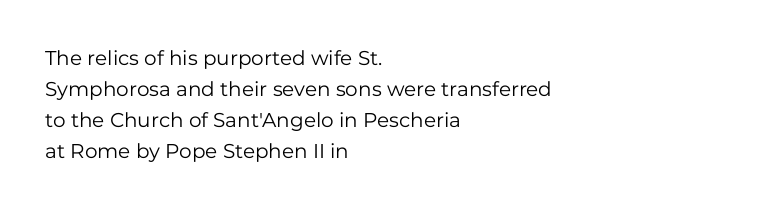
The face looks like a standard text weight, possibly lighter. The type is set solid horizontally, with unmodified tracking. The lettering stays uniformly vertical, giving the passage a roman look. Leading: standard. Casual observation: everything's shoved over to the left.
